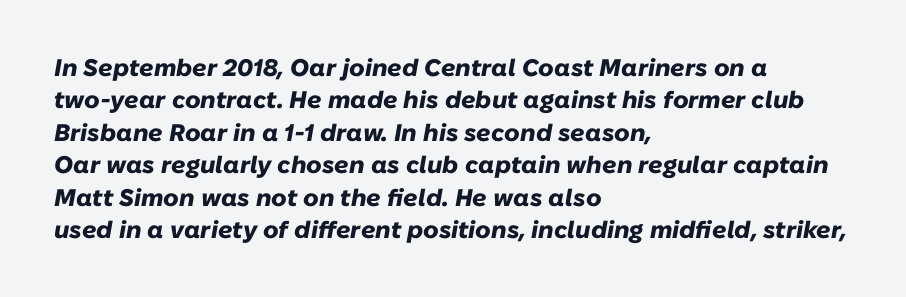
{"italic": "yes", "lean": "right", "slant_degrees": 10, "bold": "yes", "underline": "no", "align": "left", "line_spacing": "normal", "line_spacing_ratio": 1.35, "letter_spacing": "normal", "letter_spacing_em": 0.0, "glyph_px": 24}
